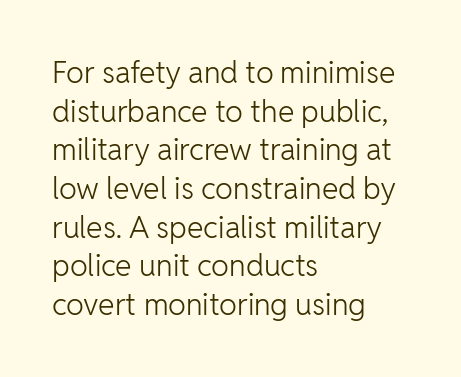
The image shows 30 px light sans-serif type, upright; set left-aligned, normal line spacing (1.29x), normal letter spacing, not underlined; low stroke contrast and a medium x-height.
